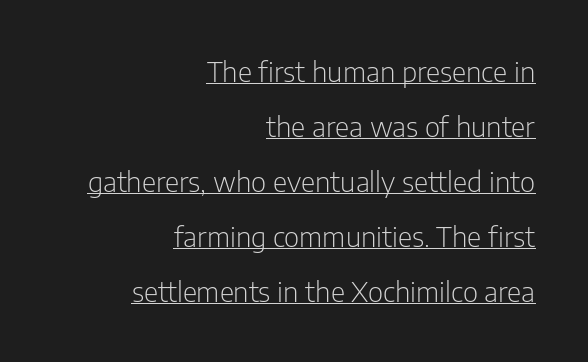
The image shows 28 px light, condensed sans-serif type, upright; set right-aligned, loose line spacing (1.96x), normal letter spacing, underlined; low stroke contrast and a medium x-height.
